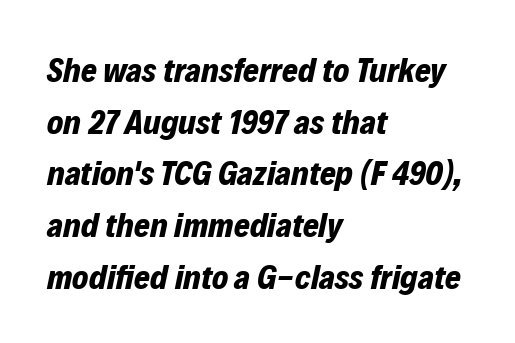
Q: Is the text bold? A: Yes.
Q: Is the text italic (slanted)? A: Yes, it leans right by about 12 degrees.
Q: Is the text underlined? A: No.
Q: How is the paragraph aligned? A: Left-aligned.
Q: Is the spacing between letters normal or unusually wide? A: Normal.
Q: Is the spacing between lines tight, normal or loose? A: Normal.
Q: Width (condensed, normal, or wide)? A: Normal.
Q: Stroke contrast? A: Low.
Q: x-height? A: Medium.
Q: Monospaced? A: No.
